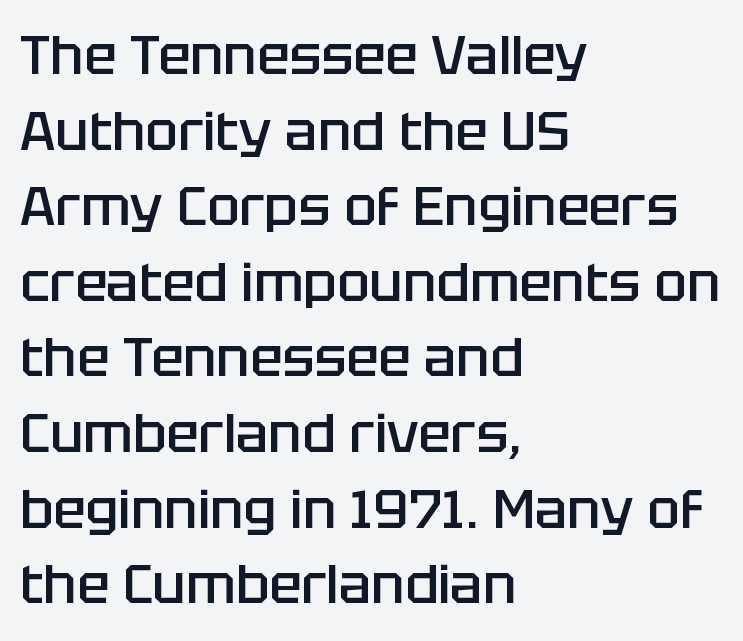
Q: Is the text bold? A: Semi-bold.
Q: Is the text italic (slanted)? A: No, it is upright.
Q: Is the typeface a serif or a sans-serif typeface? A: Sans-serif.
Q: Is the text underlined? A: No.
Q: How is the paragraph aligned? A: Left-aligned.
Q: Is the spacing between letters normal or unusually wide? A: Normal.
Q: Is the spacing between lines tight, normal or loose? A: Normal.
Q: Width (condensed, normal, or wide)? A: Normal.
Q: Stroke contrast? A: Low.
Q: x-height? A: Large.
Q: Monospaced? A: No.
